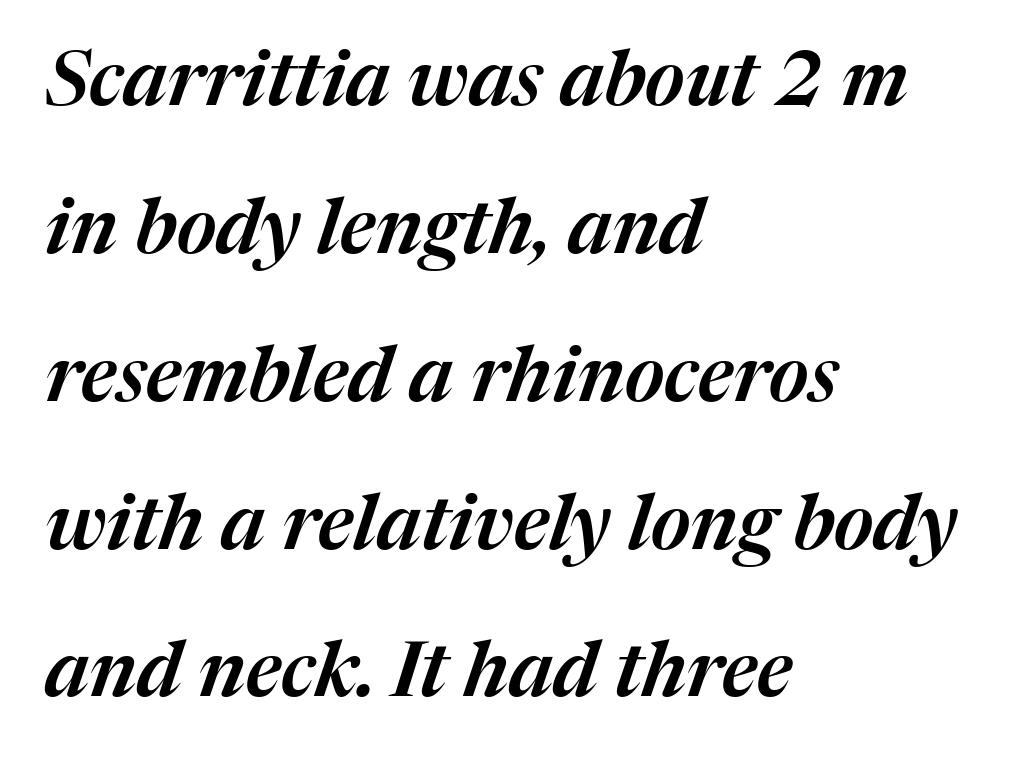
Q: Is the text italic (slanted)? A: Yes, it leans right by about 17 degrees.
Q: Is the text underlined? A: No.
Q: How is the paragraph aligned? A: Left-aligned.
Q: Is the spacing between letters normal or unusually wide? A: Normal.
Q: Is the spacing between lines tight, normal or loose? A: Loose.
Q: Width (condensed, normal, or wide)? A: Normal.
Q: Stroke contrast? A: Medium.
Q: x-height? A: Medium.
Q: Monospaced? A: No.
